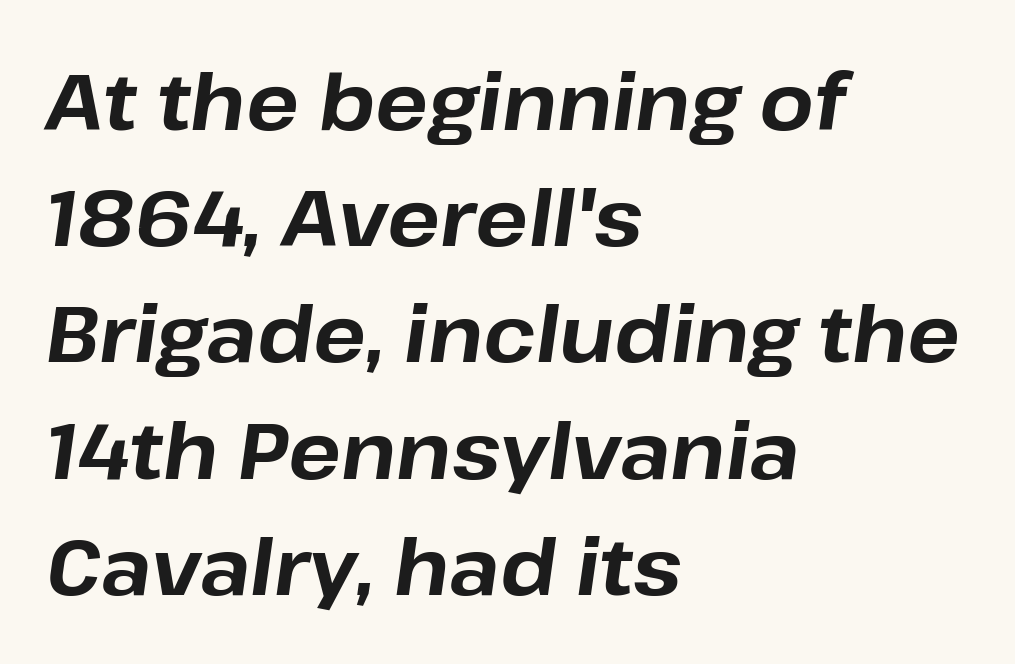
The face used here has a pronounced slope to its letters. What stands out about the letter spacing? Nothing — it is the standard amount. Weight: bold. You could not count columns in this text — the font is proportionally spaced. These lines are set flush left with a ragged right edge. Evenly set lines give the paragraph a standard silhouette.
